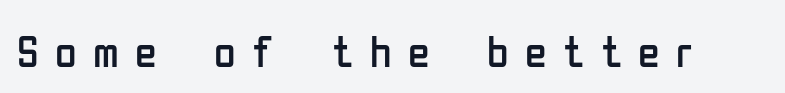
No heavy texture on the line: the type isn't bold. The lettering holds an erect, upright posture throughout. Each letter keeps its own natural width here, so spacing adapts to shape. Are there feet on the stems? There aren't — it's a sans. In terms of letterspacing, this is a distinctly airy, spread setting. Bare-footed words on every line.
